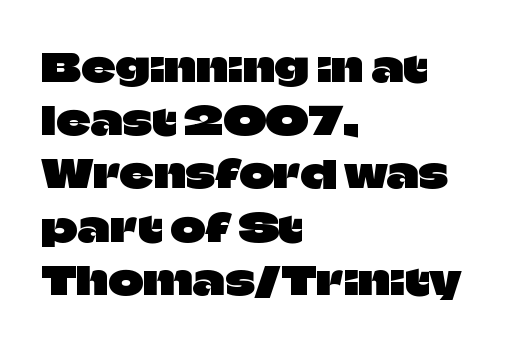
This sample keeps an unexceptional amount of space between lines. These lines are composed in type without serifs. Style check: upright. The string is rendered with underlining switched off. One-word summary of the alignment: left.
